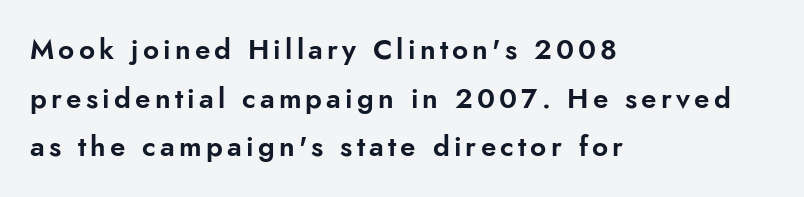
{"serif": "no", "italic": "no", "width": "normal", "stroke_contrast": "low", "x_height": "small", "monospaced": "no", "underline": "no", "align": "left", "line_spacing_ratio": 1.74, "glyph_px": 28}
